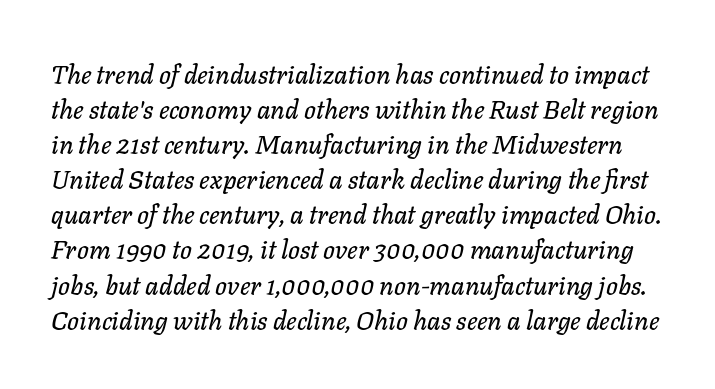
The image shows 26 px text type, italic (leaning right); set normal line spacing (1.35x), normal letter spacing, not underlined.
